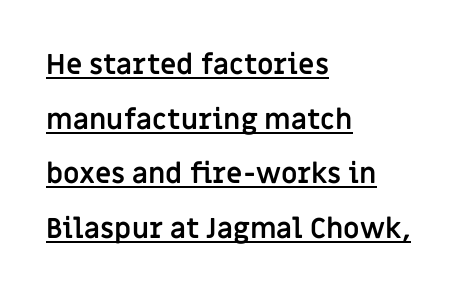
The image shows 28 px semibold sans-serif type, upright; set left-aligned, loose line spacing (1.95x), normal letter spacing, underlined; low stroke contrast and a large x-height.
